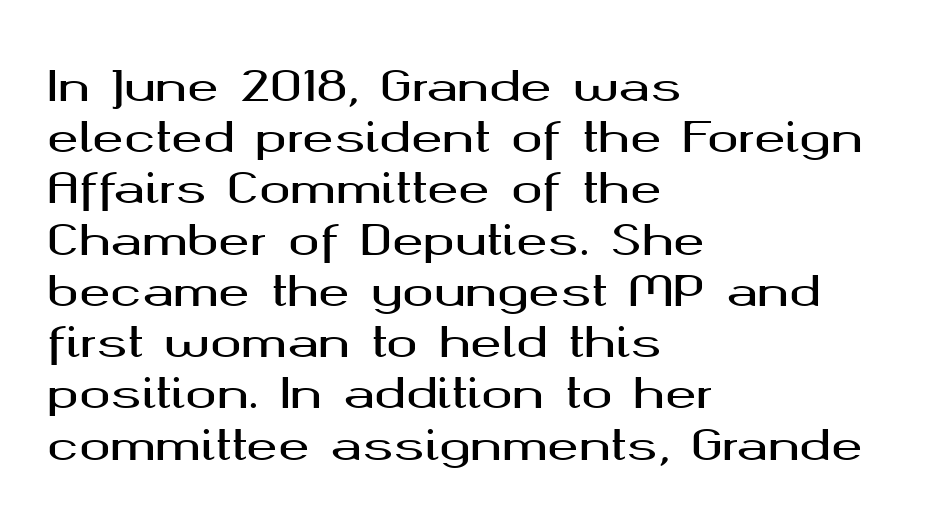
The letters advance in unequal steps, a hallmark of proportional type. Every stem runs plumb, perpendicular to the baseline. Unmarked baselines from the first word to the last. What stands out about the letter spacing? Nothing — it is the standard amount. This is sans-serif lettering, the kind often seen on screens and signage.
